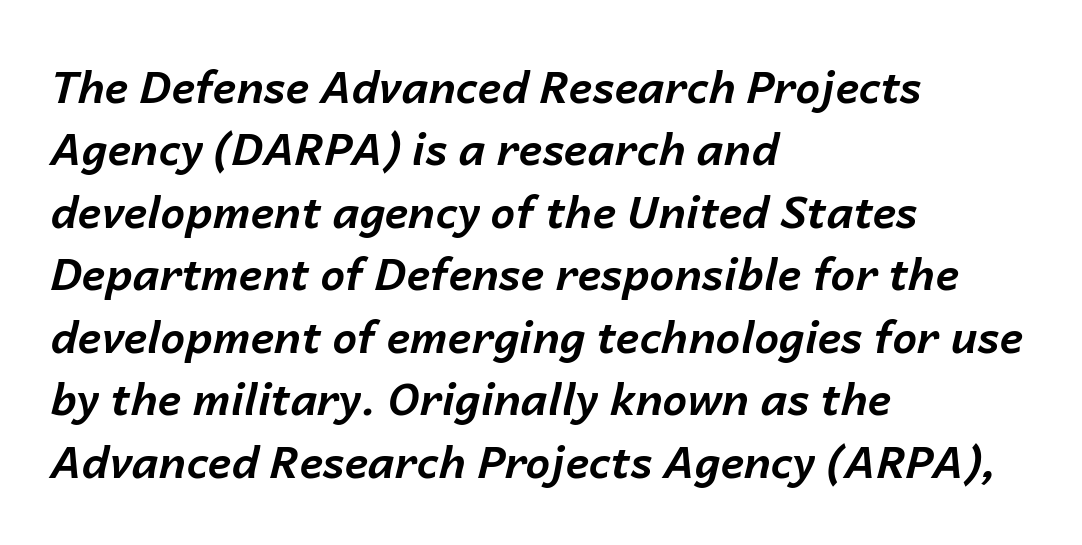
The image shows 44 px bold type, italic (leaning right); set left-aligned, normal line spacing (1.42x), normal letter spacing, not underlined; low stroke contrast and a medium x-height.
